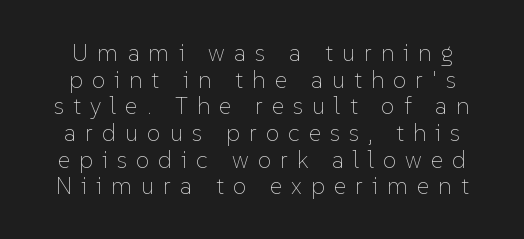
Q: Is the text bold? A: No.
Q: Is the text italic (slanted)? A: No, it is upright.
Q: Is the text underlined? A: No.
Q: Is the spacing between letters normal or unusually wide? A: Unusually wide.
Q: Is the spacing between lines tight, normal or loose? A: Tight.
